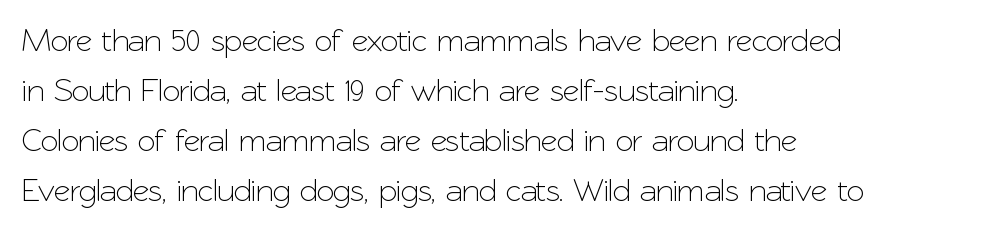
The image shows 32 px sans-serif type, upright; set left-aligned, normal line spacing (1.56x), normal letter spacing, not underlined; low stroke contrast and a medium x-height.
